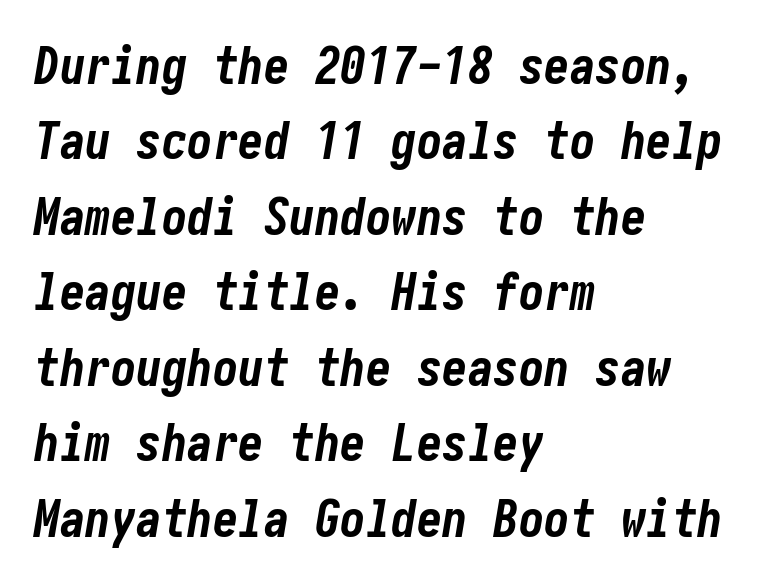
The letters sit at their default tracking, neither squeezed nor spread. The space between consecutive lines is moderate. Yep, that's italic — everything's leaning. The text block is weighted toward the left margin, trailing off unevenly rightward.
